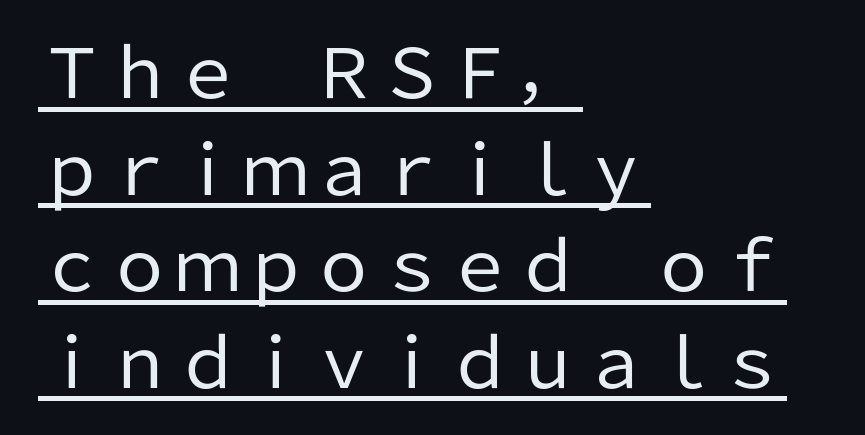
The typography opts for an upright posture over an oblique one. Look at the tracking — it's just the regular setting, nothing added. Note the varied advance widths — an 'i' is clearly narrower than an 'm'. One glance says typical: line gaps are just what's usual. The passage is arranged the way most books set body copy — flush left.
